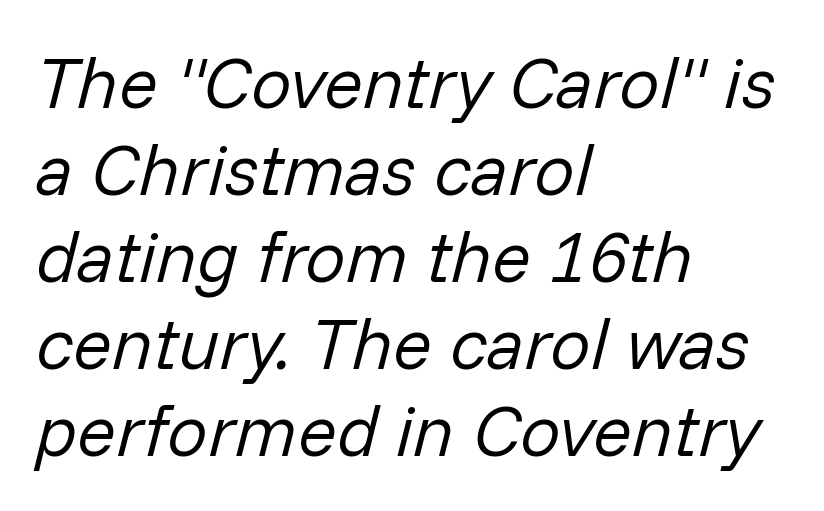
{"italic": "yes", "lean": "right", "slant_degrees": 14, "bold": "no", "weight": "regular", "width": "normal", "stroke_contrast": "low", "x_height": "medium", "monospaced": "no", "underline": "no", "align": "left", "line_spacing_ratio": 1.21, "letter_spacing": "normal", "letter_spacing_em": 0.0, "glyph_px": 72}
